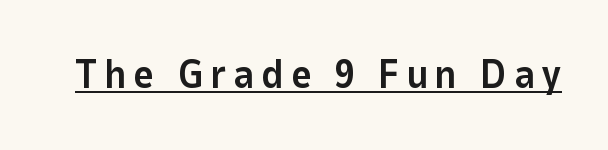
{"serif": "no", "italic": "no", "bold": "yes", "weight": "bold", "width": "normal", "stroke_contrast": "low", "x_height": "medium", "monospaced": "no", "underline": "yes", "glyph_px": 40}
